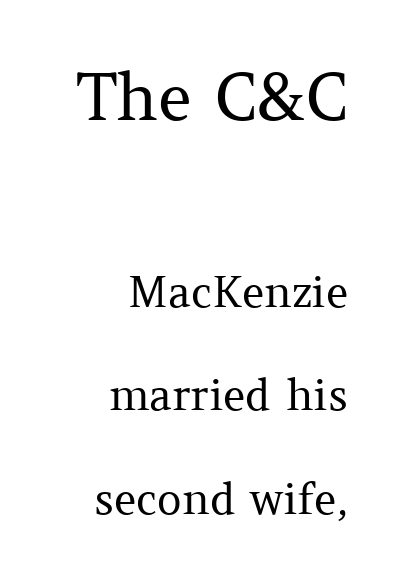
Short and long lines alike share a common ending point at right. The letters in the upper block stand taller than those in the block below. The passage shown is typeset with a serif family. Glyph-to-glyph distance matches everyday printed text.
